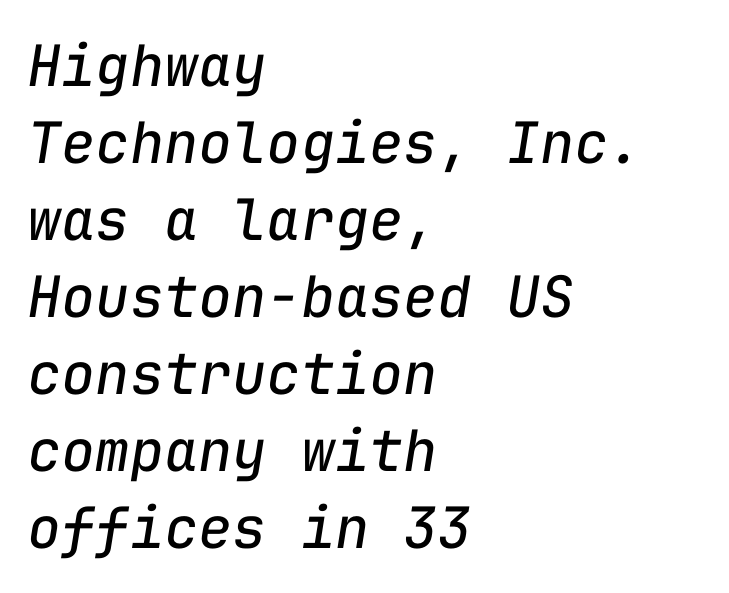
The paragraph has a hard left edge and a soft right edge. The strip under each line holds only bare page. Students, note that the glyphs here touch the page at normal intervals. One glance says typical: line gaps are just what's usual.
